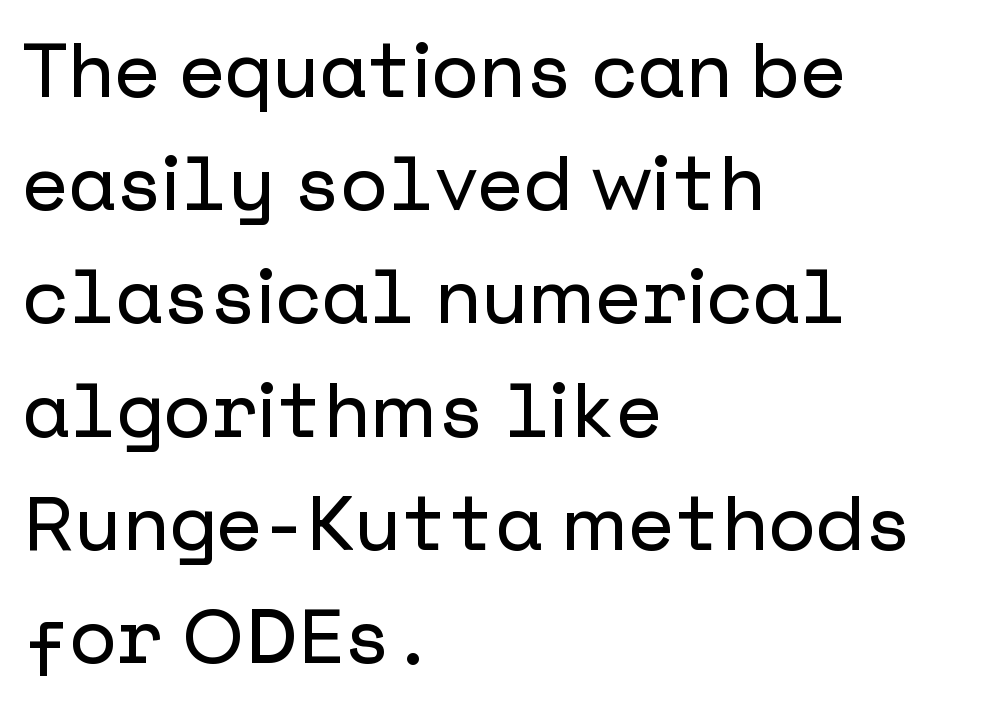
These lines keep a tight, regular rhythm from letter to letter. This is roman type, the default non-slanted kind. If you measured baseline to baseline, you'd find a middling distance. Any mark beneath the type? The region is blank. Each line starts at the same left margin while the right side varies. Classification — sans serif.
